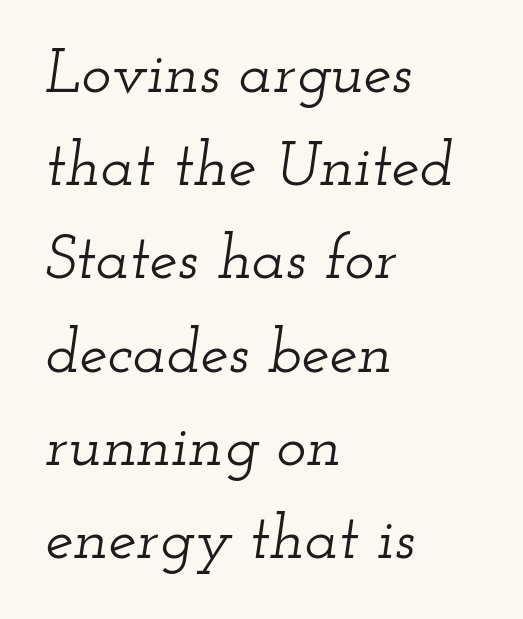
You could not count columns in this text — the font is proportionally spaced. Tall strokes in this sample are angled rather than plumb. The text block is weighted toward the left margin, trailing off unevenly rightward. This sample uses plain, unmodified letter spacing. Successive baselines arrive at the customary interval. Letters rest on an invisible, unmarked baseline.
